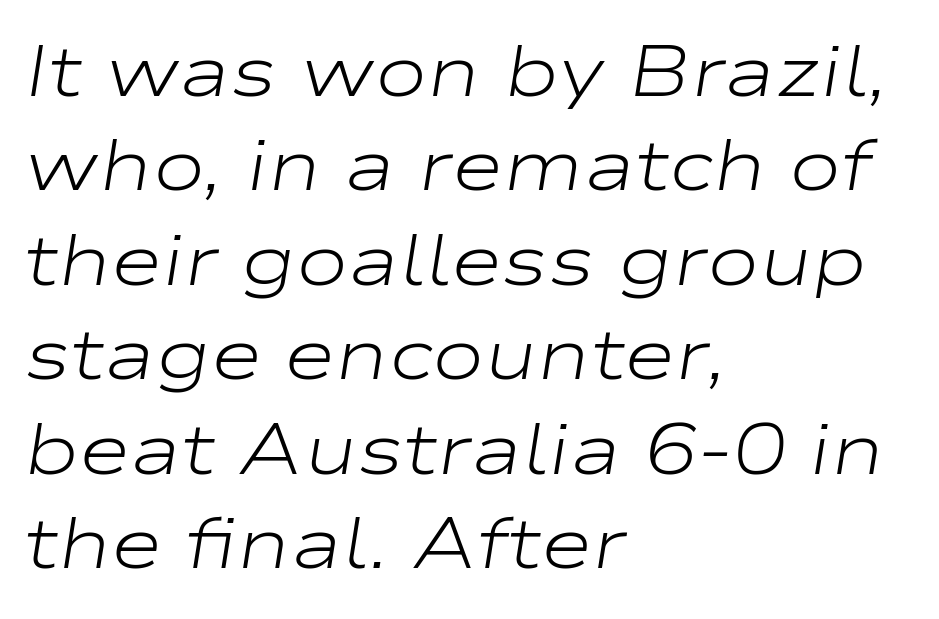
{"italic": "yes", "lean": "right", "slant_degrees": 9, "bold": "no", "weight": "light", "width": "wide", "stroke_contrast": "low", "x_height": "medium", "monospaced": "no", "underline": "no", "align": "left", "line_spacing": "normal", "line_spacing_ratio": 1.33, "letter_spacing": "normal", "letter_spacing_em": 0.0, "glyph_px": 71}
